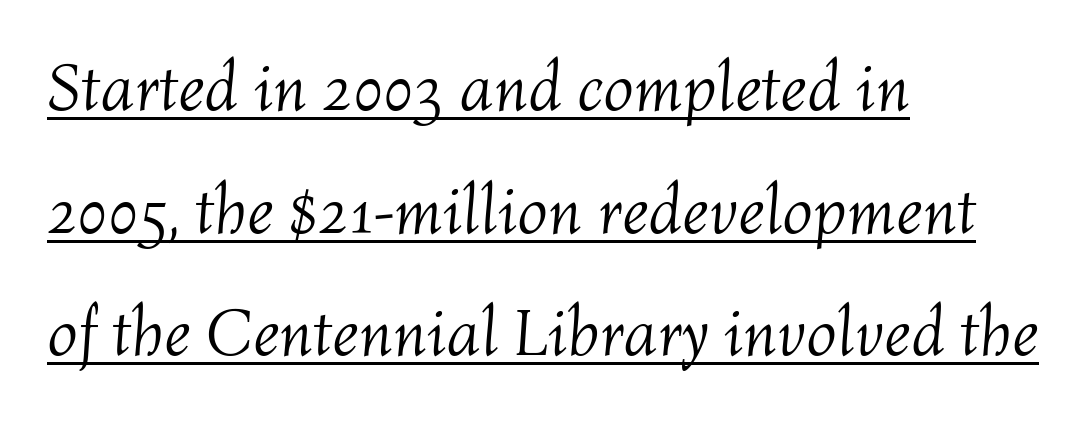
The image shows 67 px light type, italic (leaning right); set left-aligned, line spacing 1.83x, normal letter spacing, underlined; medium stroke contrast and a medium x-height.
